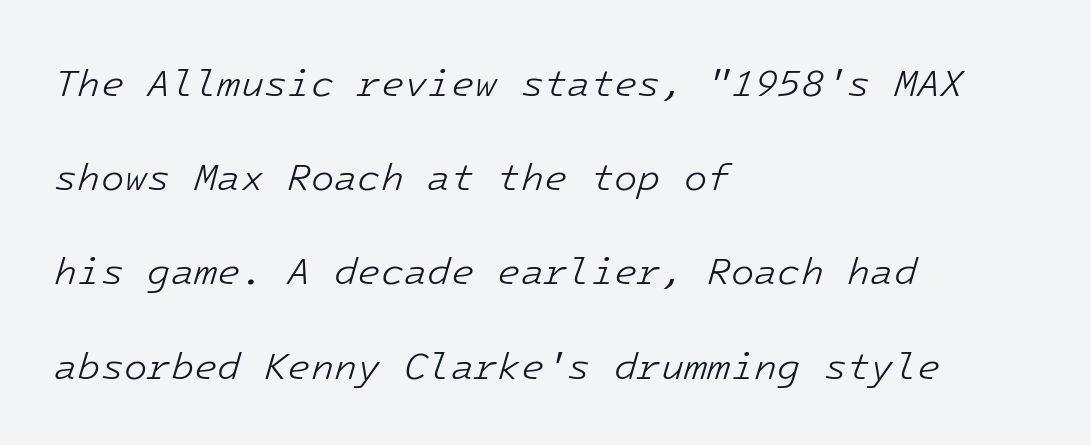
{"italic": "yes", "lean": "right", "slant_degrees": 16, "bold": "no", "weight": "light", "width": "normal", "stroke_contrast": "low", "x_height": "medium", "monospaced": "yes", "underline": "no", "align": "left", "line_spacing": "loose", "line_spacing_ratio": 2.48, "letter_spacing": "normal", "letter_spacing_em": 0.0, "glyph_px": 38}
